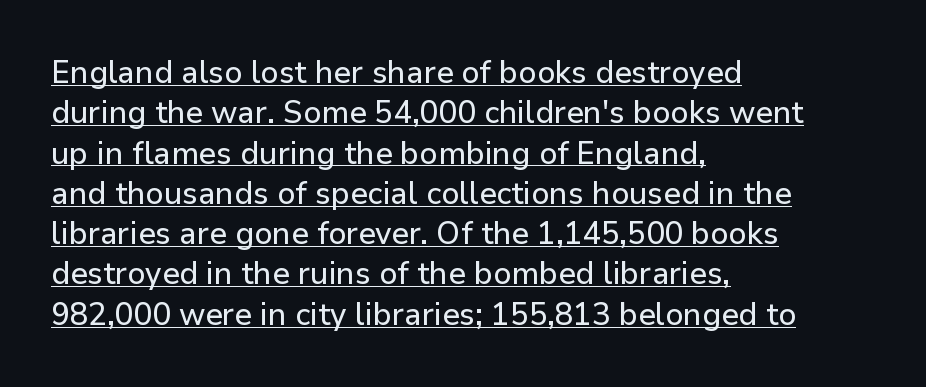
Typographically, this falls in the sans-serif category. The rendering uses natural spacing where letterforms have individual widths. The gaps between neighbouring characters are ordinary and unremarkable. Line beginnings align vertically; line endings do not.
